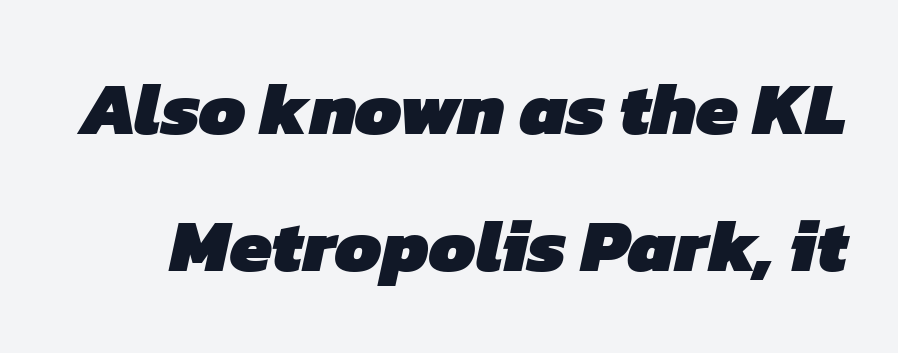
The image shows 75 px heavy sans-serif type; set line spacing 1.83x, normal letter spacing, not underlined; low stroke contrast and a medium x-height.
